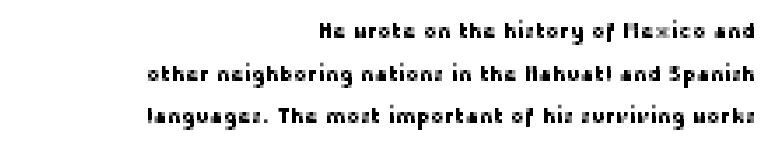
The line-height multiplier appears high, well above default. Is the block centered? No — it sits flush against the right margin. The gap between lines stays unmarked. Letter spacing: default. This is the regular roman posture of the typeface.
